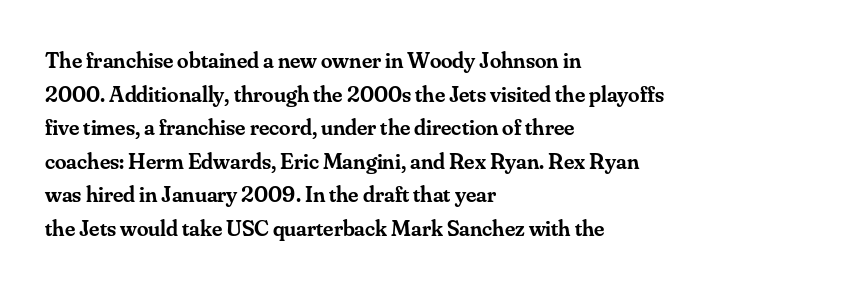
Q: Is the text bold? A: Semi-bold.
Q: Is the text italic (slanted)? A: No, it is upright.
Q: Is the text underlined? A: No.
Q: How is the paragraph aligned? A: Left-aligned.
Q: Is the spacing between letters normal or unusually wide? A: Normal.
Q: Is the spacing between lines tight, normal or loose? A: Normal.
